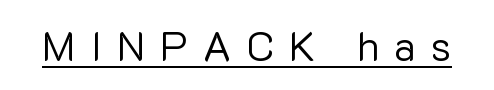
Q: Is the text bold? A: No.
Q: Is the text italic (slanted)? A: No, it is upright.
Q: Is the typeface a serif or a sans-serif typeface? A: Sans-serif.
Q: Is the text underlined? A: Yes.
Q: Is the spacing between letters normal or unusually wide? A: Unusually wide.
Q: Width (condensed, normal, or wide)? A: Normal.
Q: Stroke contrast? A: Low.
Q: x-height? A: Medium.
Q: Monospaced? A: No.
